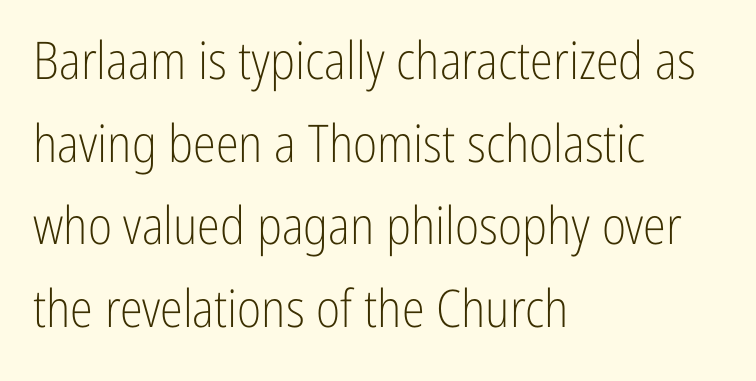
The image shows 52 px light, condensed sans-serif type, upright; set left-aligned, normal line spacing (1.59x), normal letter spacing, not underlined; low stroke contrast and a medium x-height.
